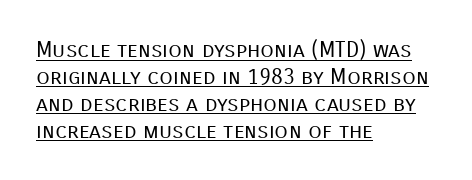
{"italic": "no", "bold": "no", "underline": "yes", "align": "left", "line_spacing_ratio": 1.22, "letter_spacing": "normal", "letter_spacing_em": 0.0, "glyph_px": 22}
